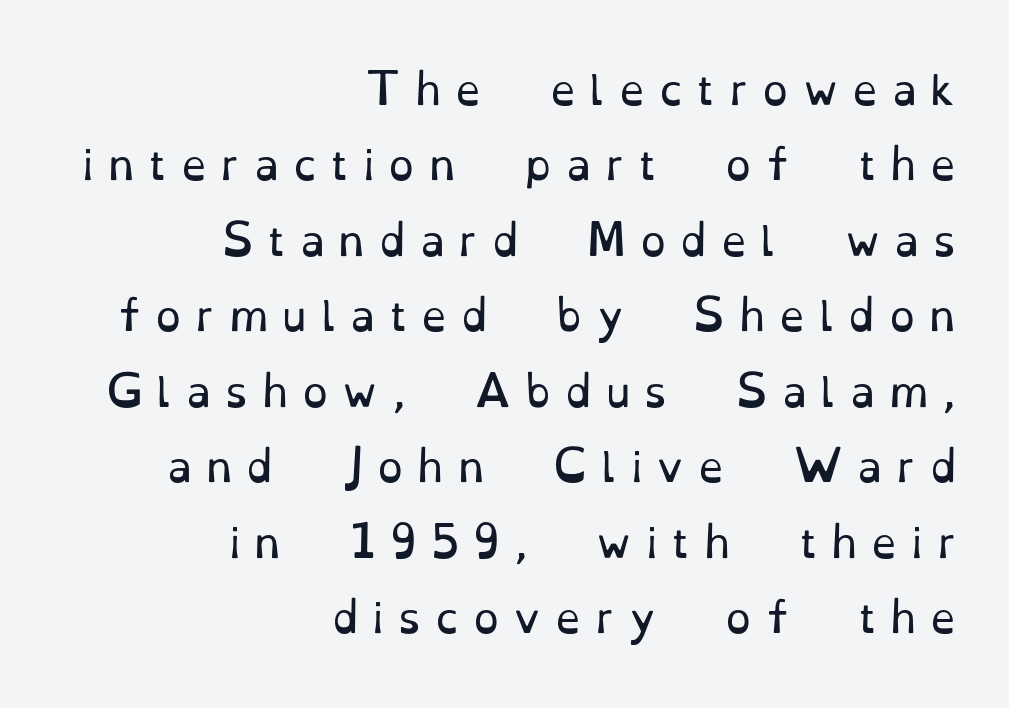
Q: Is the text bold? A: No.
Q: Is the text italic (slanted)? A: No, it is upright.
Q: Is the typeface a serif or a sans-serif typeface? A: Sans-serif.
Q: Is the text underlined? A: No.
Q: How is the paragraph aligned? A: Right-aligned.
Q: Is the spacing between letters normal or unusually wide? A: Unusually wide.
Q: Width (condensed, normal, or wide)? A: Normal.
Q: Stroke contrast? A: Low.
Q: x-height? A: Small.
Q: Monospaced? A: No.
